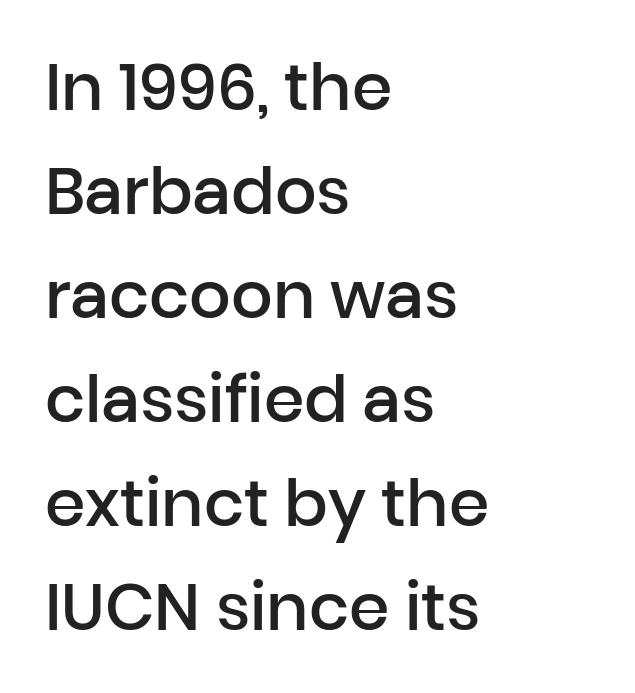
The vertical gap from one line to the next is medium. No italicization has been applied; the sample stays upright. Think of a printed novel: that variable character pitch is what you see here. Between one letter and the next there's only the usual sliver of space. Each line starts at the same left margin while the right side varies. This rendering features lettering with no underline.
